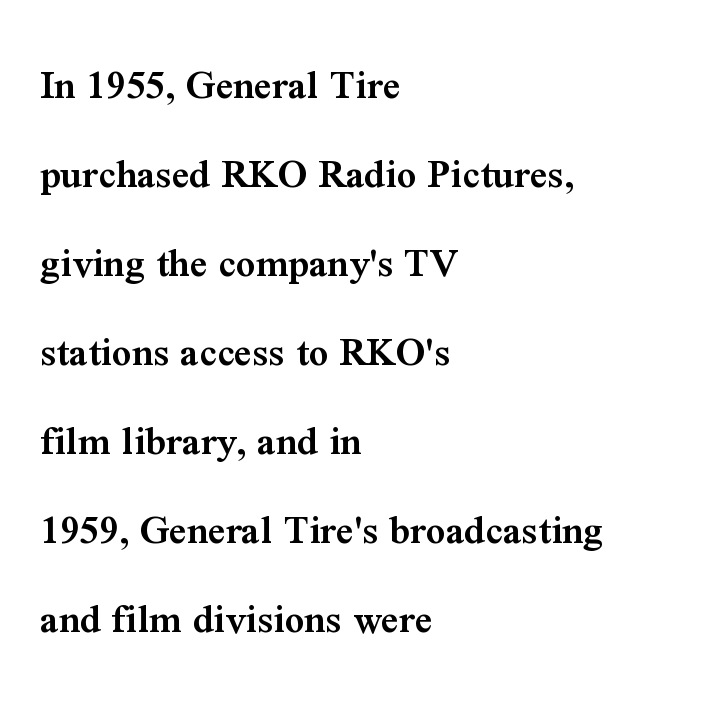
You could not count columns in this text — the font is proportionally spaced. Words float on clear page, feet unadorned. The letters stand straight up with perfectly vertical stems. All the whitespace from short lines collects on the right.
